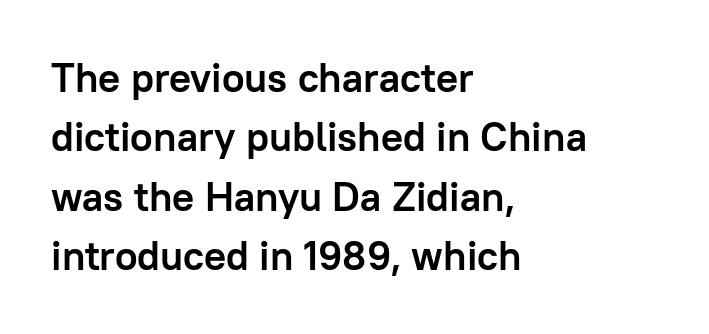
Q: Is the text bold? A: Yes.
Q: Is the text italic (slanted)? A: No, it is upright.
Q: Is the typeface a serif or a sans-serif typeface? A: Sans-serif.
Q: Is the text underlined? A: No.
Q: How is the paragraph aligned? A: Left-aligned.
Q: Is the spacing between letters normal or unusually wide? A: Normal.
Q: Is the spacing between lines tight, normal or loose? A: Normal.
Q: Width (condensed, normal, or wide)? A: Normal.
Q: Stroke contrast? A: Low.
Q: x-height? A: Medium.
Q: Monospaced? A: No.
